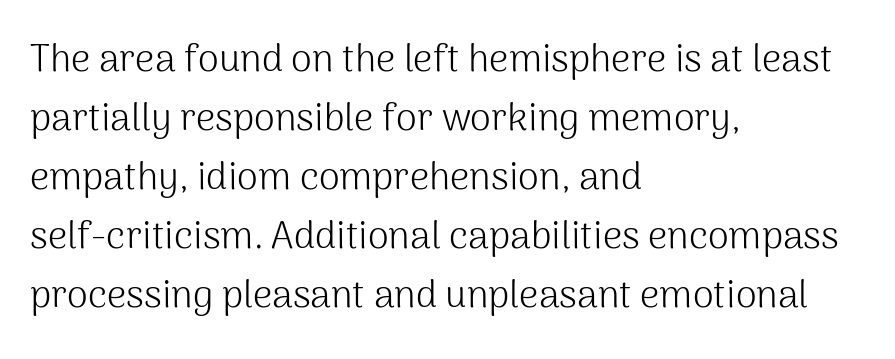
This reads as an unemphasized weight, regular at the heaviest. Layout note: lines flush left. The typography opts for an upright posture over an oblique one. Honestly, the row spacing looks completely unremarkable. A sans-serif font was chosen for this passage.
